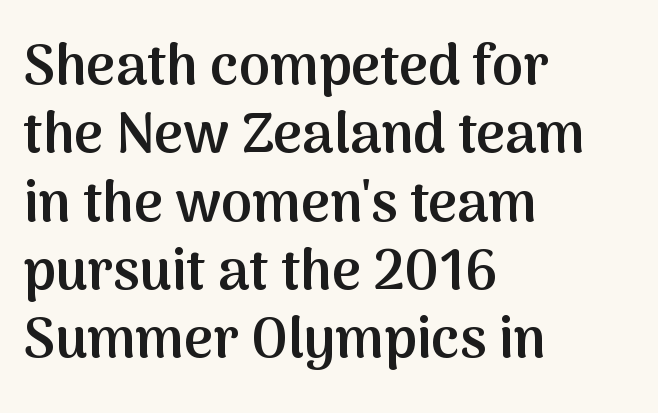
Q: Is the text bold? A: Semi-bold.
Q: Is the text italic (slanted)? A: No, it is upright.
Q: Is the typeface a serif or a sans-serif typeface? A: Sans-serif.
Q: Is the text underlined? A: No.
Q: How is the paragraph aligned? A: Left-aligned.
Q: Is the spacing between letters normal or unusually wide? A: Normal.
Q: Width (condensed, normal, or wide)? A: Normal.
Q: Stroke contrast? A: Medium.
Q: x-height? A: Medium.
Q: Monospaced? A: No.
